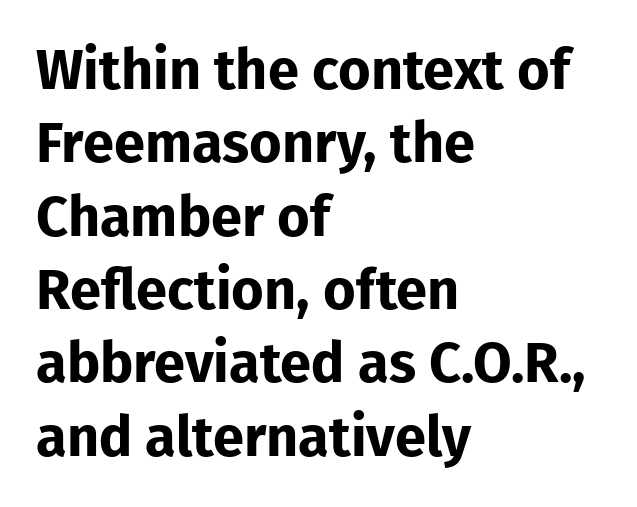
This rendering uses left alignment, leaving the right contour irregular. The font family rendered here belongs to the sans-serif group. The letters advance in unequal steps, a hallmark of proportional type. The rows are spaced the way most documents space them. Anything drawn beneath the words? Only blank space.
